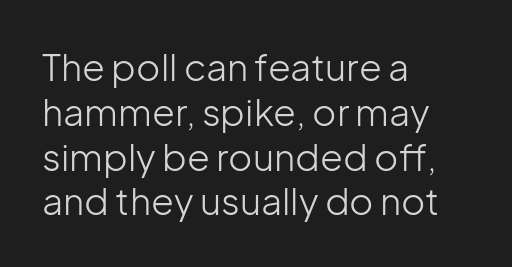
Q: Is the text bold? A: No.
Q: Is the text italic (slanted)? A: No, it is upright.
Q: Is the typeface a serif or a sans-serif typeface? A: Sans-serif.
Q: Is the text underlined? A: No.
Q: How is the paragraph aligned? A: Left-aligned.
Q: Is the spacing between letters normal or unusually wide? A: Normal.
Q: Width (condensed, normal, or wide)? A: Normal.
Q: Stroke contrast? A: Low.
Q: x-height? A: Medium.
Q: Monospaced? A: No.
